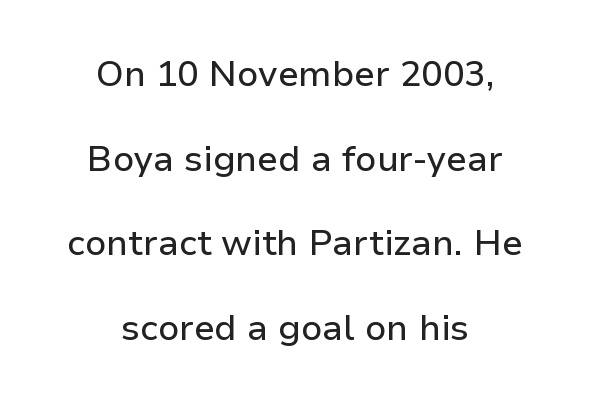
{"serif": "no", "italic": "no", "width": "normal", "stroke_contrast": "low", "x_height": "medium", "monospaced": "no", "underline": "no", "align": "center", "line_spacing": "loose", "line_spacing_ratio": 2.35, "letter_spacing": "normal", "letter_spacing_em": 0.0, "glyph_px": 36}
